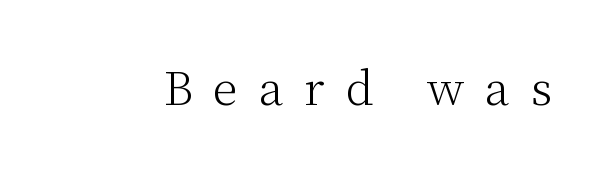
{"serif": "yes", "italic": "no", "bold": "no", "weight": "light", "width": "normal", "stroke_contrast": "medium", "x_height": "medium", "monospaced": "no", "underline": "no", "letter_spacing": "wide", "letter_spacing_em": 0.47, "glyph_px": 45}
